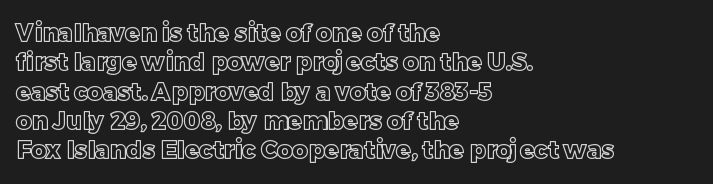
The lettering stays uniformly vertical, giving the passage a roman look. The letterforms sit shoulder to shoulder at normal distance. The setting favours the left margin, as ordinary paragraphs usually do. Decoration check: the copy has no underline.
